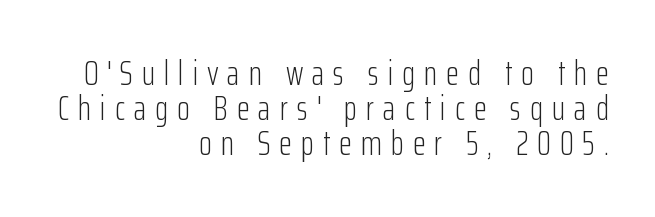
Q: Is the text bold? A: No.
Q: Is the text italic (slanted)? A: No, it is upright.
Q: Is the typeface a serif or a sans-serif typeface? A: Sans-serif.
Q: Is the text underlined? A: No.
Q: How is the paragraph aligned? A: Right-aligned.
Q: Is the spacing between letters normal or unusually wide? A: Unusually wide.
Q: Is the spacing between lines tight, normal or loose? A: Tight.
Q: Width (condensed, normal, or wide)? A: Condensed.
Q: Stroke contrast? A: Low.
Q: x-height? A: Medium.
Q: Monospaced? A: No.
